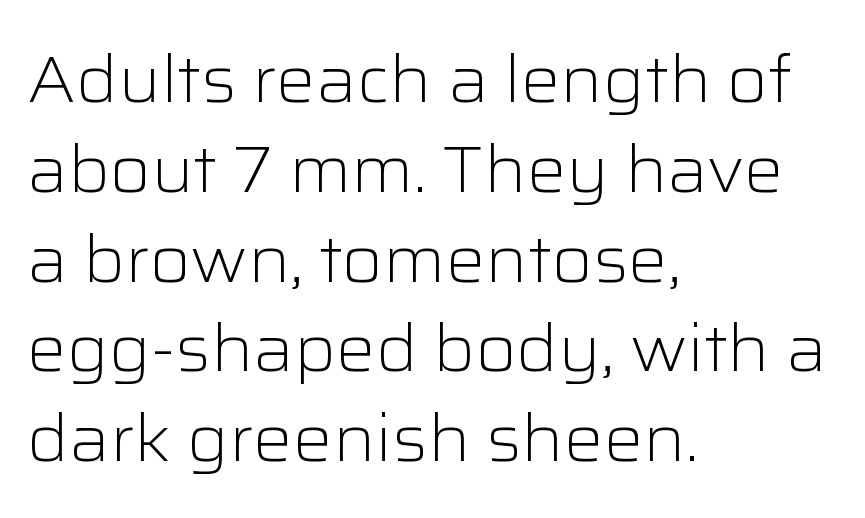
{"serif": "no", "italic": "no", "bold": "no", "weight": "light", "width": "normal", "stroke_contrast": "low", "x_height": "medium", "monospaced": "no", "underline": "no", "align": "left", "line_spacing": "normal", "line_spacing_ratio": 1.36, "letter_spacing": "normal", "letter_spacing_em": 0.0, "glyph_px": 66}
